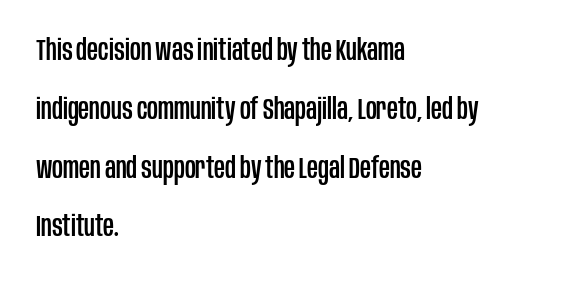
Q: Is the text italic (slanted)? A: No, it is upright.
Q: Is the typeface a serif or a sans-serif typeface? A: Sans-serif.
Q: Is the text underlined? A: No.
Q: How is the paragraph aligned? A: Left-aligned.
Q: Is the spacing between letters normal or unusually wide? A: Normal.
Q: Is the spacing between lines tight, normal or loose? A: Loose.
Q: Width (condensed, normal, or wide)? A: Condensed.
Q: Stroke contrast? A: Low.
Q: x-height? A: Large.
Q: Monospaced? A: No.
